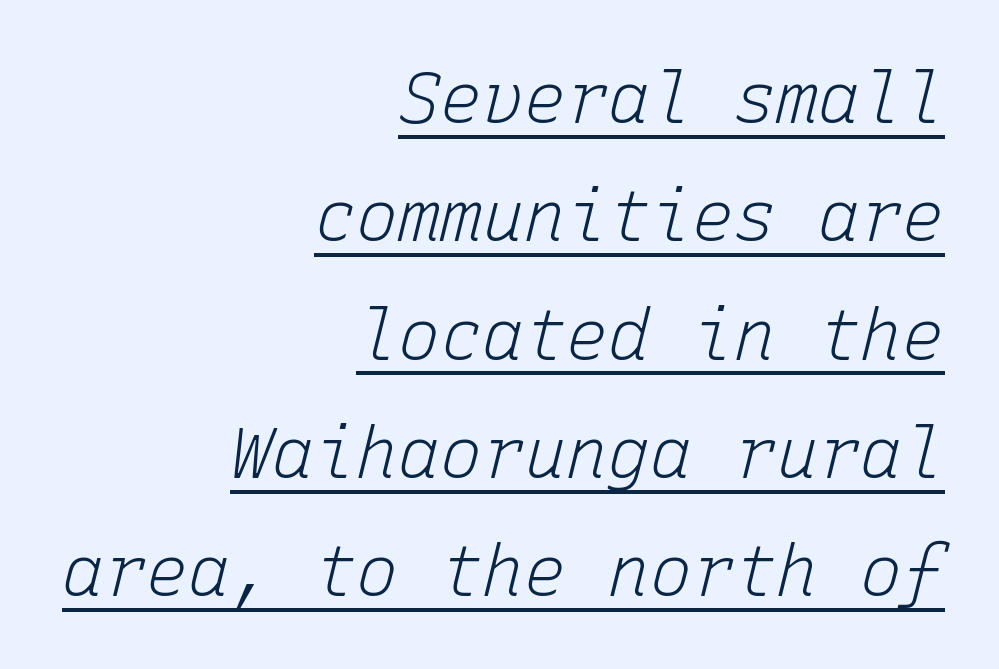
The image shows 70 px light type, italic (leaning right), monospaced; set right-aligned, normal line spacing (1.69x), normal letter spacing, underlined; low stroke contrast and a medium x-height.
